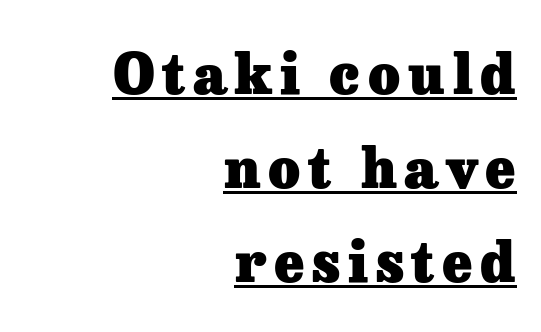
Q: Is the text bold? A: Yes.
Q: Is the text italic (slanted)? A: No, it is upright.
Q: Is the typeface a serif or a sans-serif typeface? A: Serif.
Q: Is the text underlined? A: Yes.
Q: How is the paragraph aligned? A: Right-aligned.
Q: Width (condensed, normal, or wide)? A: Normal.
Q: Stroke contrast? A: Low.
Q: x-height? A: Medium.
Q: Monospaced? A: No.
